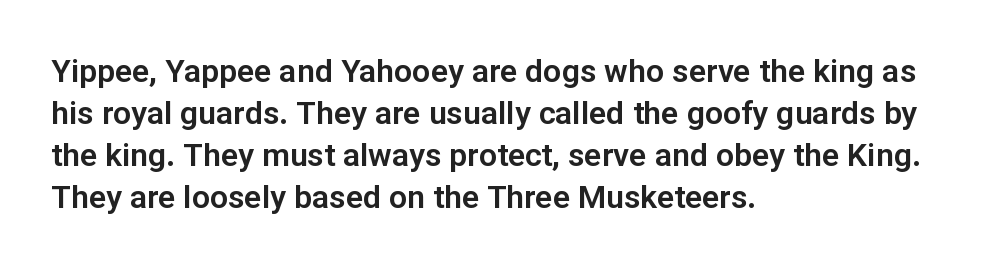
The image shows 32 px sans-serif type, upright; set left-aligned, normal line spacing (1.31x), normal letter spacing, not underlined; low stroke contrast and a medium x-height.
